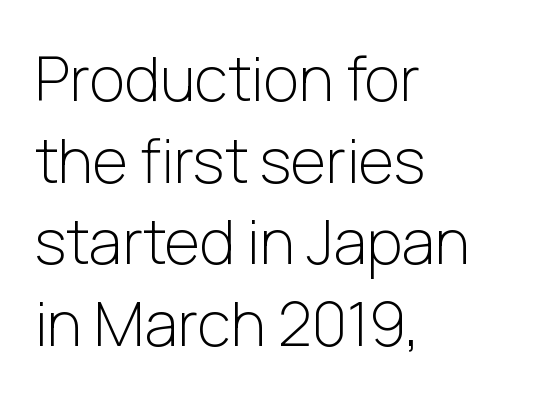
These lines sit exactly where default settings would place them. Italic: no, the glyphs are upright roman. The face used here is a sans, in the tradition of grotesques and geometrics. Nobody touched the tracking dial on this one. All the whitespace from short lines collects on the right. Summary of weight: not heavy and not bold.
